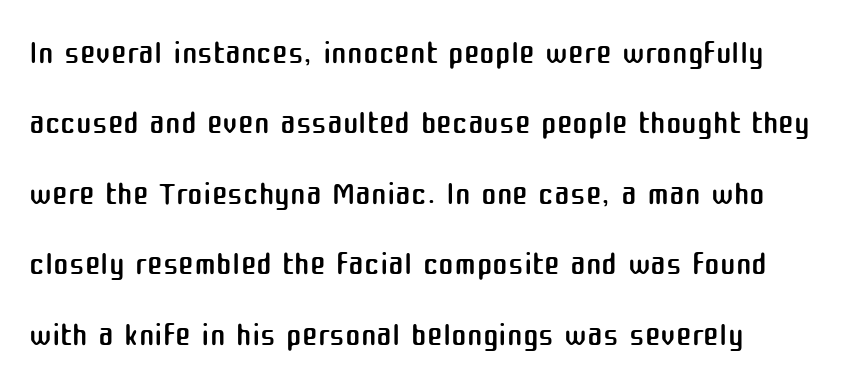
The image shows 47 px regular-weight sans-serif type, upright; set left-aligned, normal line spacing (1.5x), normal letter spacing, not underlined; medium stroke contrast and a medium x-height.
